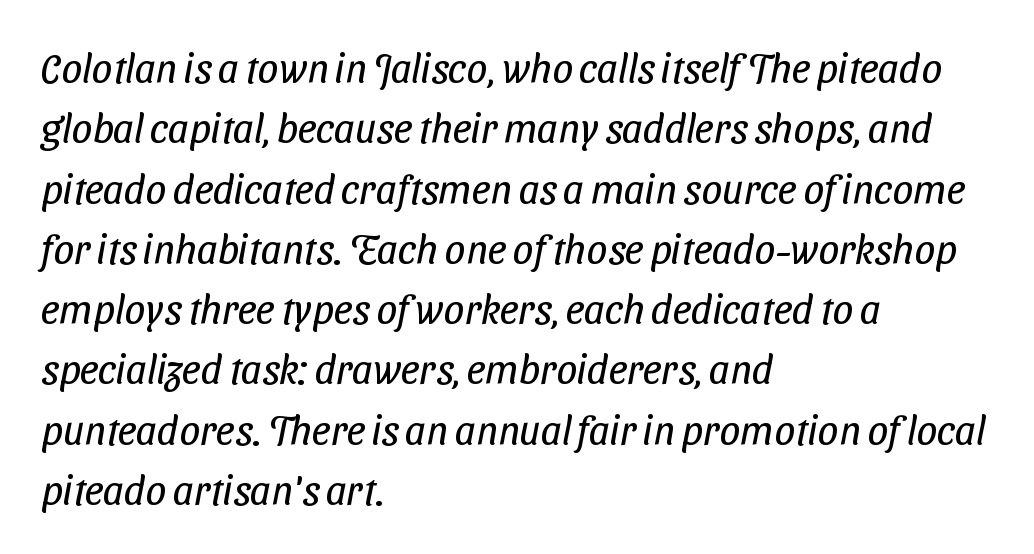
The image shows 41 px regular-weight, condensed sans-serif type; set left-aligned, normal line spacing (1.47x), normal letter spacing, not underlined; low stroke contrast and a medium x-height.
